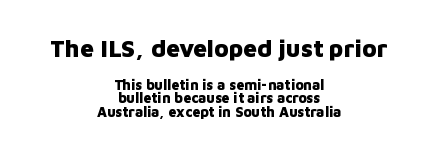
Does the copy run flush right? No — it is centered line by line. If you measured baseline to baseline, you'd find a short distance. Every stem runs plumb, perpendicular to the baseline. Notice how thick the strokes are: this is what a full bold looks like.
